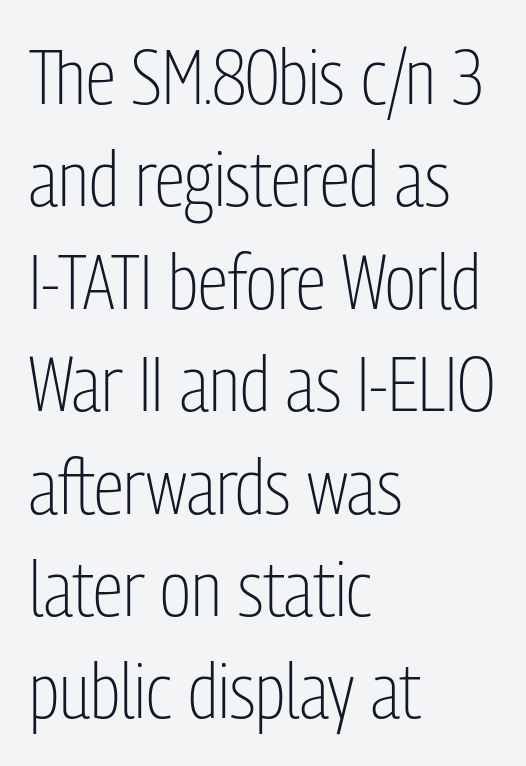
{"serif": "no", "italic": "no", "bold": "no", "weight": "light", "width": "condensed", "stroke_contrast": "low", "x_height": "medium", "monospaced": "no", "underline": "no", "align": "left", "line_spacing": "normal", "line_spacing_ratio": 1.33, "letter_spacing": "normal", "letter_spacing_em": 0.0, "glyph_px": 77}
